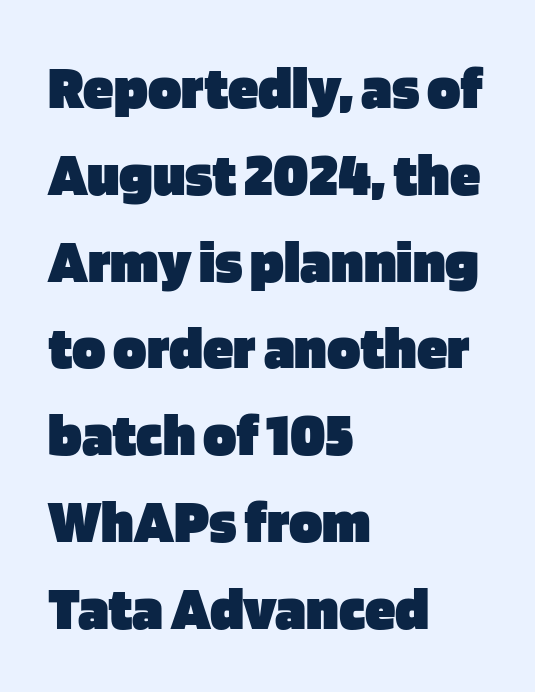
The type sits square on the baseline with zero lean. Standard letterfit; no display-style spreading of the glyphs. If you measured baseline to baseline, you'd find a middling distance. You could not count columns in this text — the font is proportionally spaced. Words float on clear page, feet unadorned. Check where the strokes stop: nothing finishes them off — pure sans.
